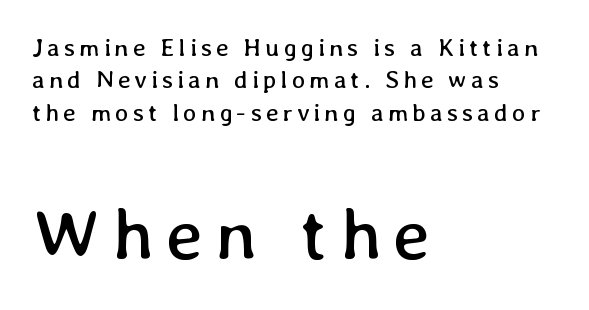
Unmarked baselines from the first word to the last. Each letter keeps its own natural width here, so spacing adapts to shape. Which chunk is bigger? The second one — the bottom block dwarfs the top. Notice how the passage keeps a crisp vertical edge on the left only. Ink coverage per letter is moderate at most. Reading down the column, the eye jumps a familiar distance to each next line.
